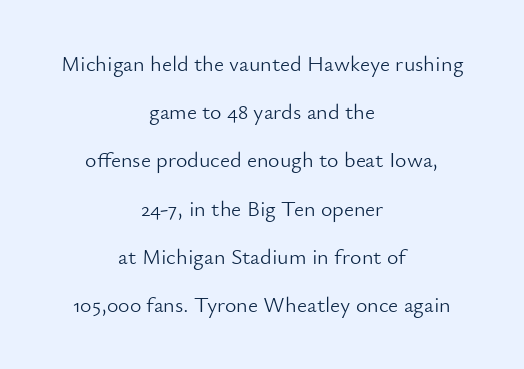
{"italic": "no", "bold": "no", "underline": "no", "align": "center", "line_spacing": "loose", "line_spacing_ratio": 2.19, "letter_spacing": "normal", "letter_spacing_em": 0.0, "glyph_px": 22}
